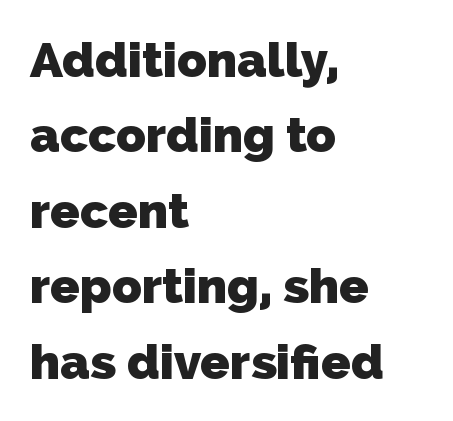
{"serif": "no", "bold": "yes", "weight": "heavy", "width": "normal", "stroke_contrast": "low", "x_height": "medium", "monospaced": "no", "underline": "no", "align": "left", "line_spacing": "normal", "line_spacing_ratio": 1.54, "letter_spacing": "normal", "letter_spacing_em": 0.0, "glyph_px": 49}
